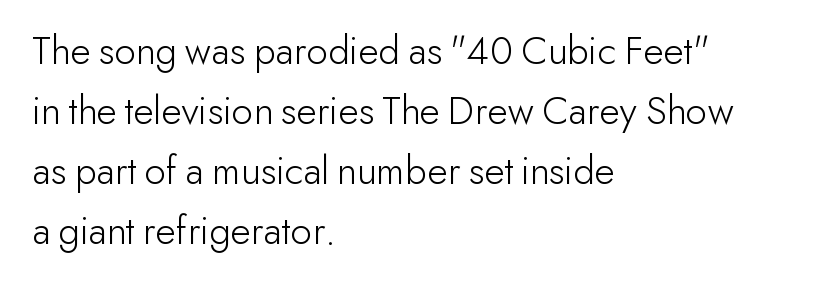
{"serif": "no", "italic": "no", "bold": "no", "weight": "light", "width": "normal", "stroke_contrast": "low", "x_height": "small", "monospaced": "no", "underline": "no", "align": "left", "line_spacing": "normal", "line_spacing_ratio": 1.43, "letter_spacing": "normal", "letter_spacing_em": 0.0, "glyph_px": 42}
